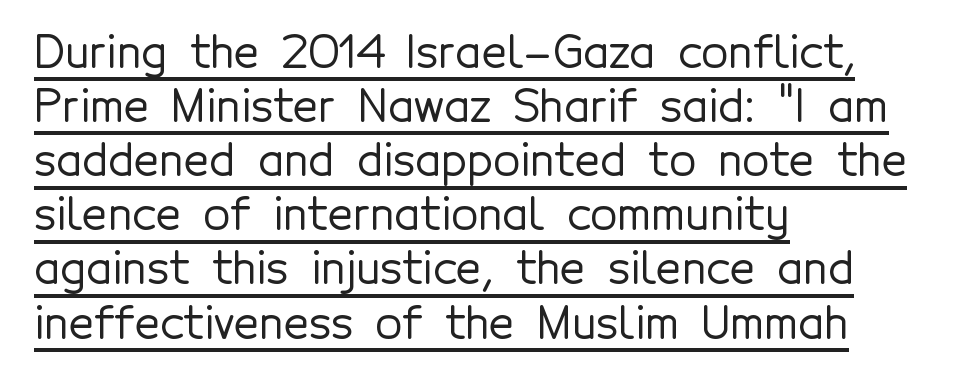
The image shows 44 px sans-serif type, upright; set left-aligned, line spacing 1.23x, normal letter spacing, underlined; a medium x-height.
